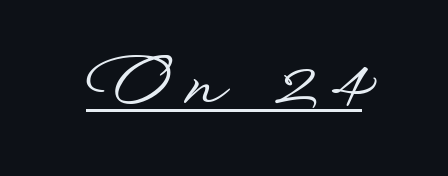
Short note: letters widely spaced. The passage is arranged like a title page — every line centered. The passage shown is typeset with a sans-serif family. What decoration does the sample have? An underline.
